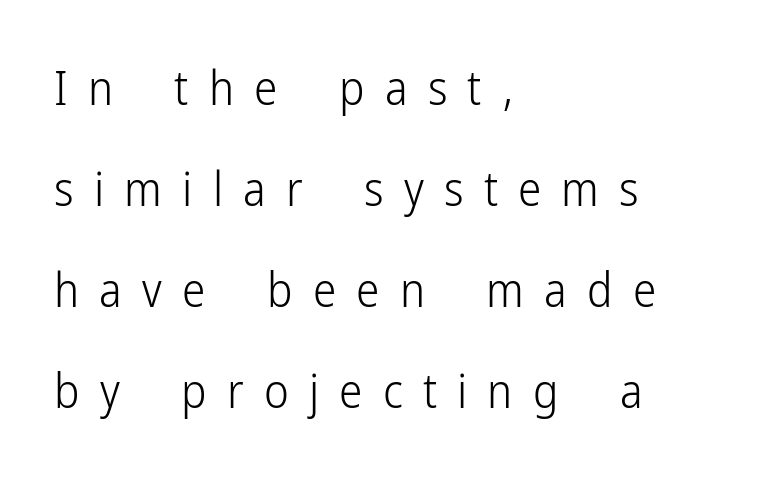
{"serif": "no", "italic": "no", "bold": "no", "weight": "light", "width": "condensed", "stroke_contrast": "low", "x_height": "medium", "monospaced": "no", "underline": "no", "align": "left", "line_spacing": "loose", "line_spacing_ratio": 2.15, "letter_spacing": "wide", "letter_spacing_em": 0.43, "glyph_px": 47}
